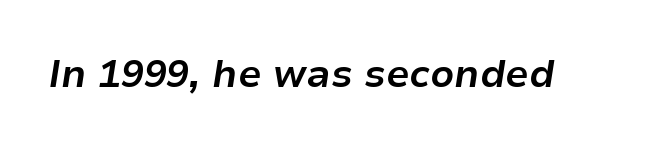
Q: Is the text bold? A: Yes.
Q: Is the text italic (slanted)? A: Yes, it leans right by about 9 degrees.
Q: Is the text underlined? A: No.
Q: Is the spacing between letters normal or unusually wide? A: Normal.
Q: Width (condensed, normal, or wide)? A: Normal.
Q: Stroke contrast? A: Low.
Q: x-height? A: Medium.
Q: Monospaced? A: No.
